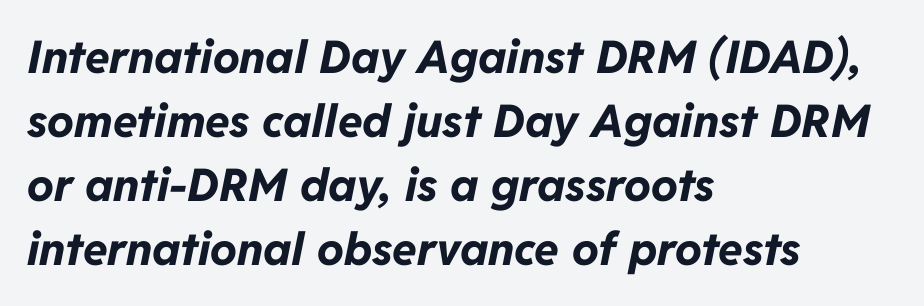
These lines are rendered in a variable-pitch font. Is there much room between lines? A standard amount, neither cramped nor airy. How heavy is the stroke? Heavy — this is a bold. A typesetter would mark this as italic. The glyphs are unaccompanied by any horizontal stroke below them. Look at the tracking — it's just the regular setting, nothing added.
